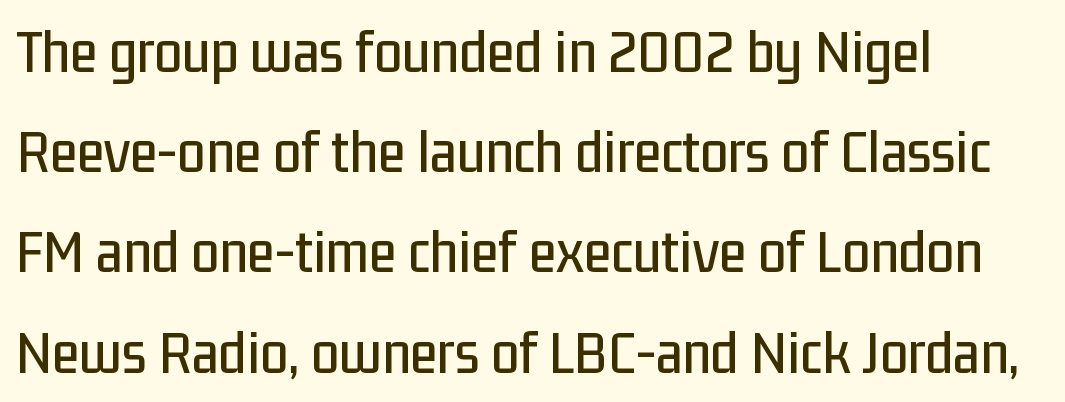
Glyph-to-glyph distance matches everyday printed text. Letterform terminals end flat and unadorned throughout the passage. The specimen reads as upright at a glance. Words float on clear page, feet unadorned. The lines in this sample share a left origin and differ only in where they stop.
